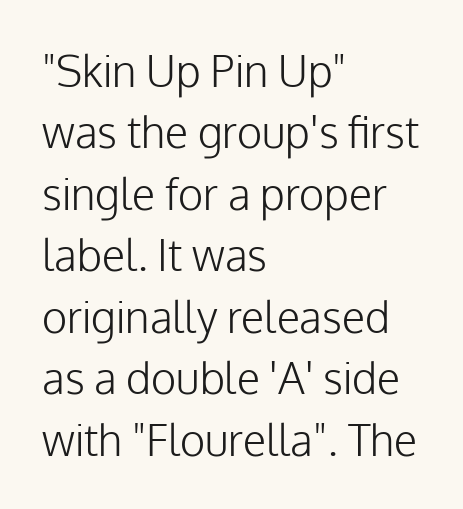
Q: Is the text bold? A: No.
Q: Is the text italic (slanted)? A: No, it is upright.
Q: Is the typeface a serif or a sans-serif typeface? A: Sans-serif.
Q: Is the text underlined? A: No.
Q: How is the paragraph aligned? A: Left-aligned.
Q: Is the spacing between letters normal or unusually wide? A: Normal.
Q: Is the spacing between lines tight, normal or loose? A: Normal.
Q: Width (condensed, normal, or wide)? A: Normal.
Q: Stroke contrast? A: Low.
Q: x-height? A: Medium.
Q: Monospaced? A: No.
